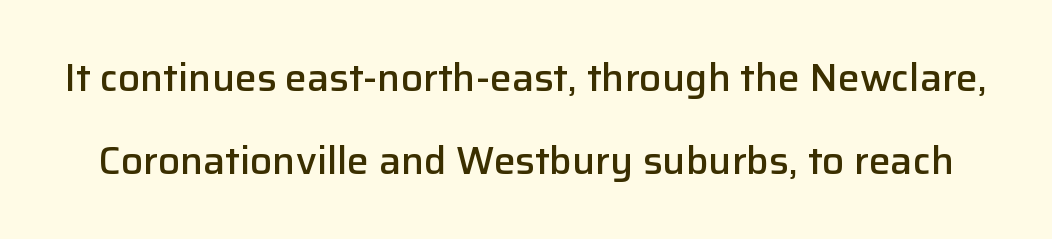
Here the designer chose a conventional face with non-uniform glyph widths. The typography opts for an upright posture over an oblique one. Font category for this specimen: sans-serif. This sample trades compactness for vertical openness between lines. The space beneath each line is pristine and unruled.
